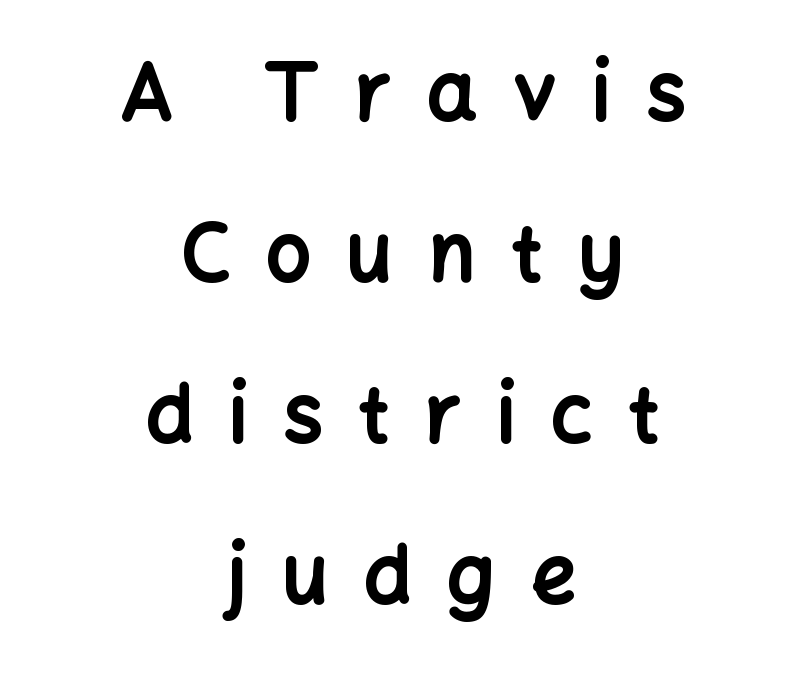
The image shows 79 px bold sans-serif type, upright; set centered, loose line spacing (2.04x), unusually wide letter spacing (+0.45 em), not underlined; low stroke contrast and a medium x-height.
